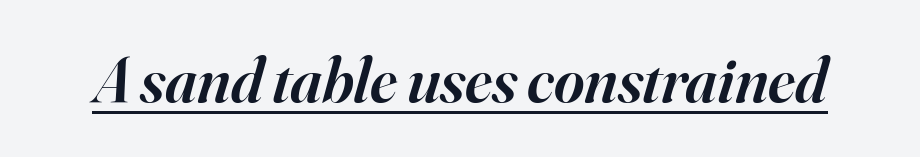
Q: Is the text bold? A: Semi-bold.
Q: Is the text italic (slanted)? A: Yes, it leans right by about 16 degrees.
Q: Is the typeface a serif or a sans-serif typeface? A: Serif.
Q: Is the text underlined? A: Yes.
Q: Is the spacing between letters normal or unusually wide? A: Normal.
Q: Width (condensed, normal, or wide)? A: Normal.
Q: Stroke contrast? A: High.
Q: x-height? A: Small.
Q: Monospaced? A: No.
